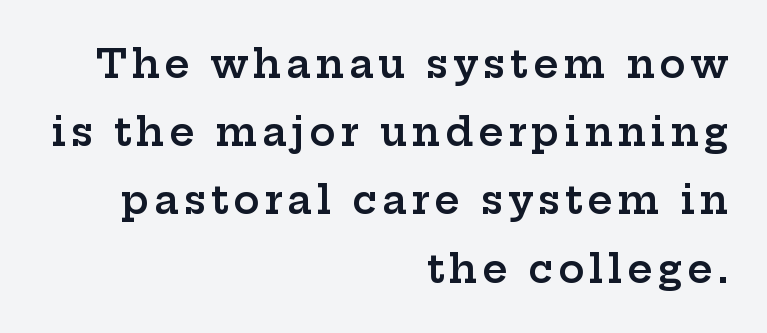
{"serif": "yes", "italic": "no", "bold": "semi", "weight": "semibold", "width": "wide", "stroke_contrast": "low", "x_height": "medium", "monospaced": "no", "underline": "no", "align": "right", "line_spacing_ratio": 1.75, "glyph_px": 39}
